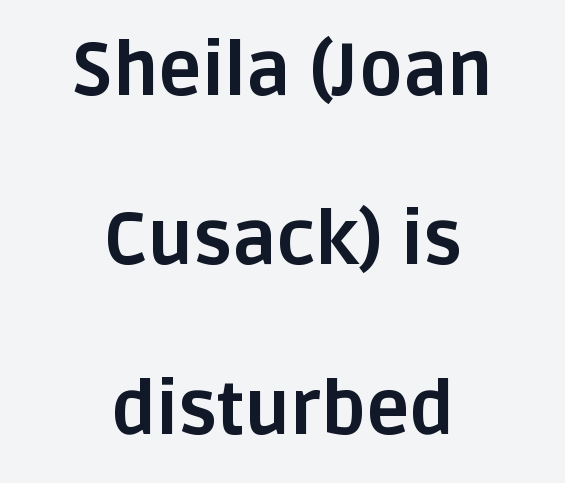
The image shows 73 px bold sans-serif type, upright; set centered, loose line spacing (2.32x), normal letter spacing, not underlined; low stroke contrast and a large x-height.
